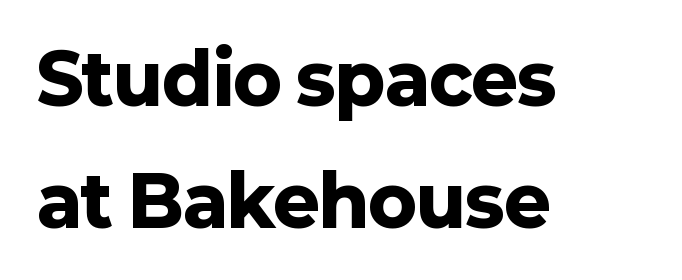
The letters stand straight up with perfectly vertical stems. Default kerning and tracking; the words read as compact shapes. Varying glyph widths throughout — classic text-font behaviour. Pretty heavy lettering here — definitely bold.
